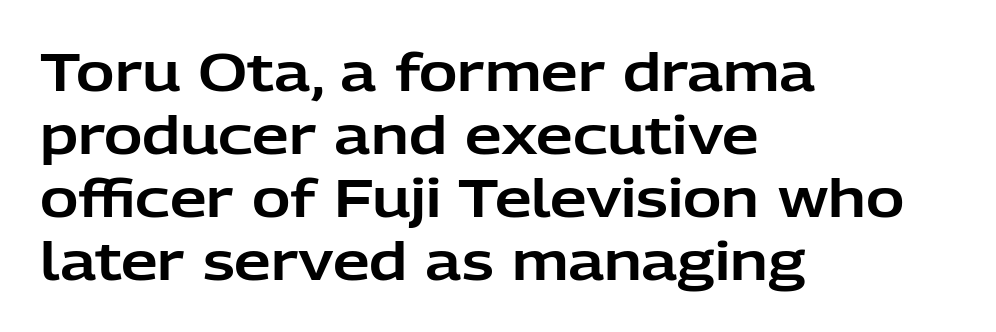
Here the designer chose a conventional face with non-uniform glyph widths. The designer went with a sans here, leaving each stem footless. Unmarked baselines from the first word to the last. Leftover space on each line is placed entirely after the last word.
